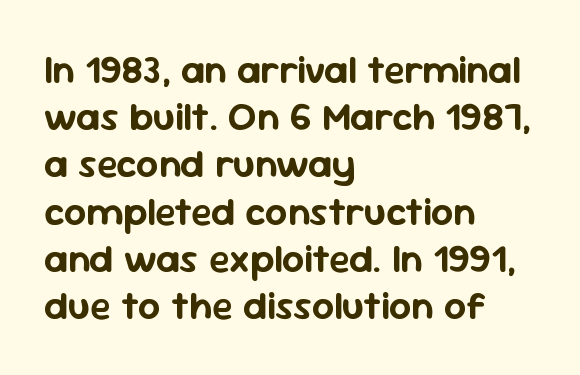
You could not count columns in this text — the font is proportionally spaced. The gap between lines stays unmarked. Quick note: not italic, upright. Short note: letters normally spaced. Alignment: flush left.
